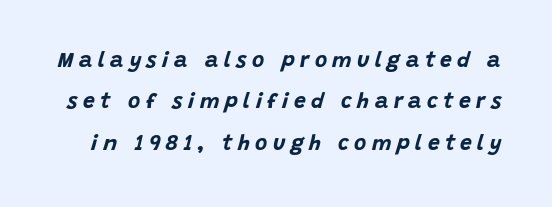
The image shows 21 px bold type, italic (leaning right); set loose line spacing (1.97x), unusually wide letter spacing (+0.26 em), not underlined.
